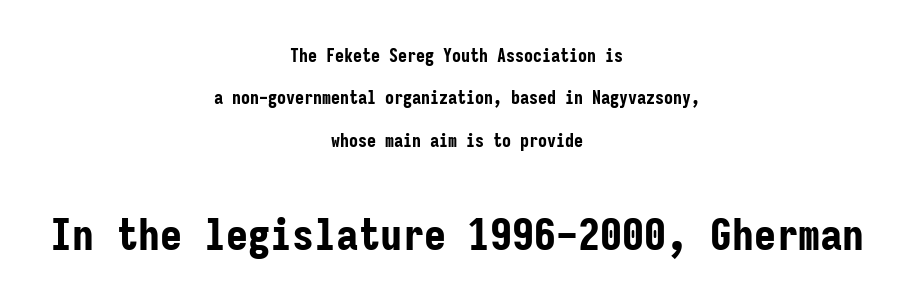
Q: Is the text bold? A: Yes.
Q: Is the text italic (slanted)? A: No, it is upright.
Q: Is the typeface a serif or a sans-serif typeface? A: Sans-serif.
Q: Is the text underlined? A: No.
Q: How is the paragraph aligned? A: Centered.
Q: Is the spacing between letters normal or unusually wide? A: Normal.
Q: Is the spacing between lines tight, normal or loose? A: Loose.
Q: Which block of text is set in a larger size, the first (top) or the second (bottom)? A: The second (bottom) one.
Q: Width (condensed, normal, or wide)? A: Condensed.
Q: Stroke contrast? A: Low.
Q: x-height? A: Medium.
Q: Monospaced? A: Yes.
